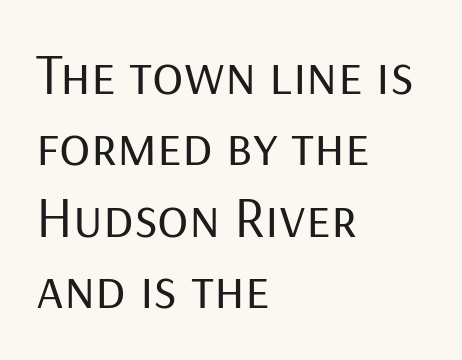
{"serif": "no", "italic": "no", "bold": "no", "weight": "regular", "width": "normal", "stroke_contrast": "low", "x_height": "medium", "monospaced": "no", "underline": "no", "align": "left", "line_spacing_ratio": 1.23, "letter_spacing": "normal", "letter_spacing_em": 0.0, "glyph_px": 58}
